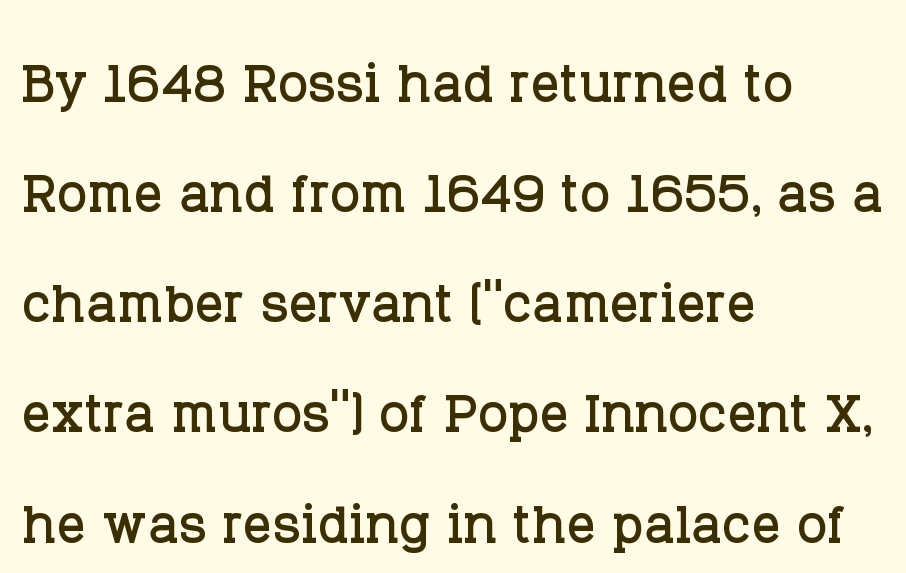
Every row of glyphs begins at an identical x-position on the left. The string is rendered with underlining switched off. The glyphs in this specimen are seriffed. Baseline-to-baseline distance is the conventional proportion of letter height. The rendering keeps characters at their native spacing. Note the varied advance widths — an 'i' is clearly narrower than an 'm'.
